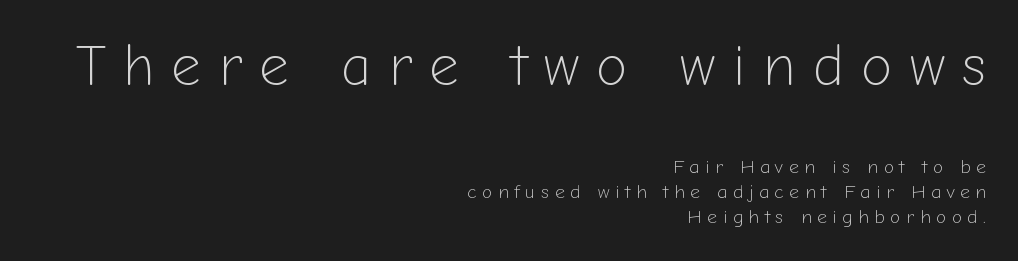
{"serif": "no", "italic": "no", "bold": "no", "weight": "light", "width": "normal", "stroke_contrast": "low", "x_height": "medium", "monospaced": "no", "underline": "no", "align": "right", "line_spacing": "normal", "line_spacing_ratio": 1.32, "letter_spacing": "wide", "letter_spacing_em": 0.29, "larger_block": "first", "size_ratio": 3.05, "glyph_px": 58}
